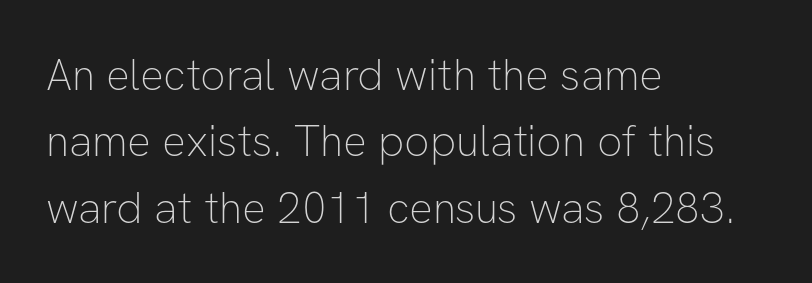
I'd call this a sans setting — the letters go barefoot. Words float on clear page, feet unadorned. This sample uses an upright cut, with every glyph sitting square on the baseline. A classic flush-left, rag-right setting is used for this passage. A typesetter would call this zero additional tracking.
